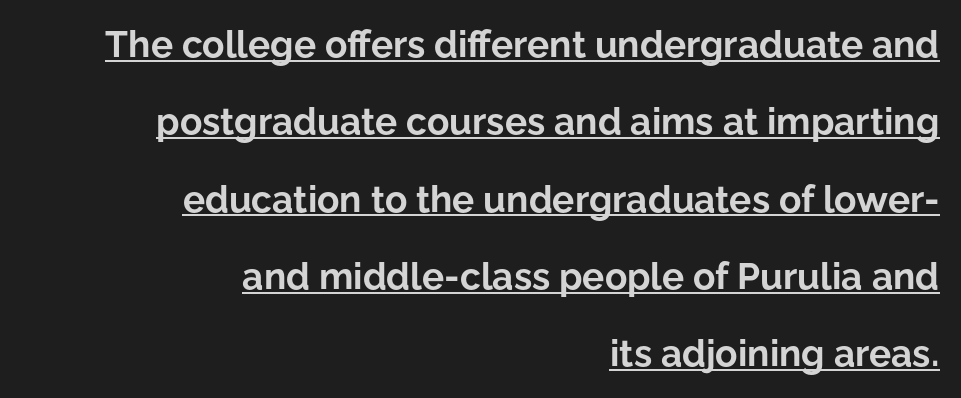
Q: Is the text bold? A: Yes.
Q: Is the text italic (slanted)? A: No, it is upright.
Q: Is the typeface a serif or a sans-serif typeface? A: Sans-serif.
Q: Is the text underlined? A: Yes.
Q: How is the paragraph aligned? A: Right-aligned.
Q: Is the spacing between letters normal or unusually wide? A: Normal.
Q: Is the spacing between lines tight, normal or loose? A: Loose.
Q: Width (condensed, normal, or wide)? A: Normal.
Q: Stroke contrast? A: Low.
Q: x-height? A: Medium.
Q: Monospaced? A: No.
